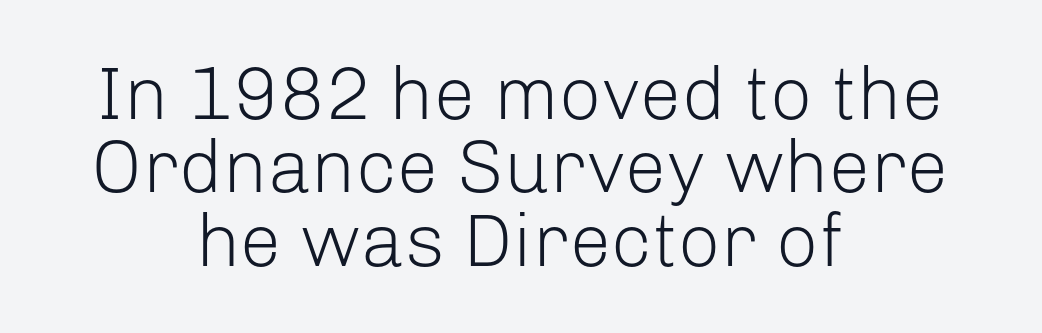
The image shows 75 px light sans-serif type, upright; set centered, tight line spacing (0.98x), normal letter spacing, not underlined; low stroke contrast and a medium x-height.
